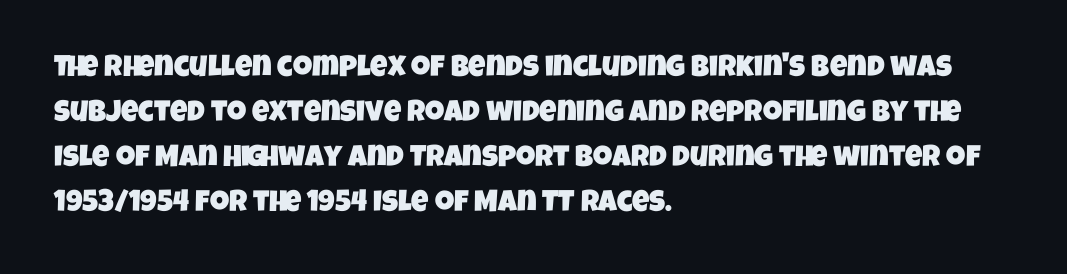
Q: Is the typeface a serif or a sans-serif typeface? A: Sans-serif.
Q: Is the text underlined? A: No.
Q: How is the paragraph aligned? A: Left-aligned.
Q: Is the spacing between letters normal or unusually wide? A: Normal.
Q: Is the spacing between lines tight, normal or loose? A: Normal.
Q: Width (condensed, normal, or wide)? A: Condensed.
Q: Stroke contrast? A: Low.
Q: x-height? A: Large.
Q: Monospaced? A: No.
